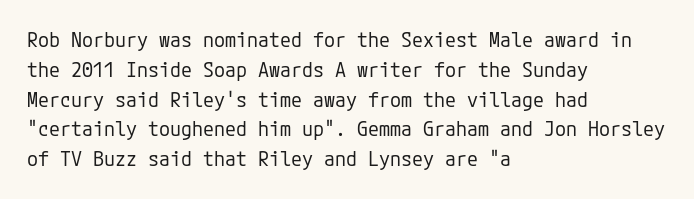
The image shows 20 px text type, upright; set left-aligned, normal line spacing (1.49x), normal letter spacing, not underlined.
